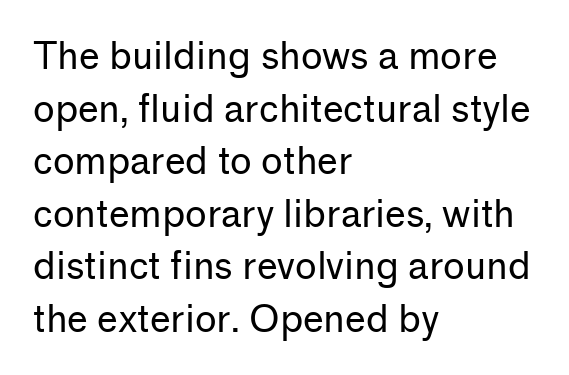
{"serif": "no", "italic": "no", "bold": "no", "weight": "regular", "width": "normal", "stroke_contrast": "low", "x_height": "medium", "monospaced": "no", "underline": "no", "align": "left", "line_spacing": "normal", "line_spacing_ratio": 1.42, "letter_spacing": "normal", "letter_spacing_em": 0.0, "glyph_px": 37}
